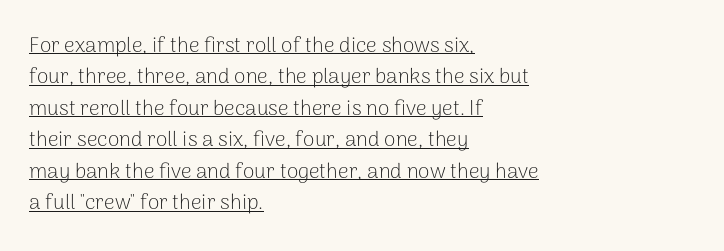
The image shows 21 px text type, upright; set left-aligned, normal line spacing (1.5x), normal letter spacing, underlined.
